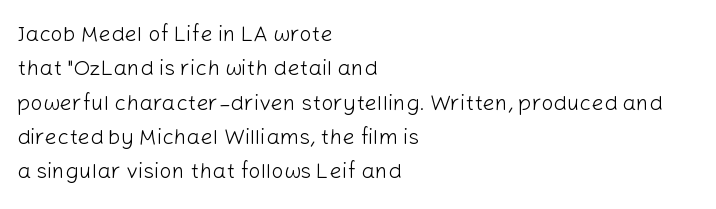
The image shows 22 px text type, upright; set left-aligned, normal line spacing (1.56x), normal letter spacing, not underlined.
